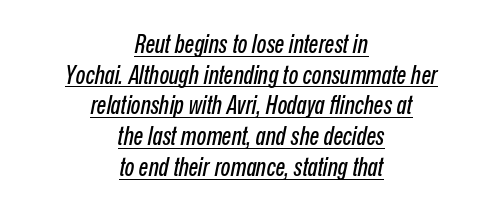
Descenders here cross a horizontal rule under the line. Horizontally, the lines are justified to the midpoint only. The passage shown leans; its letterforms are oblique. The letters sit at their default tracking, neither squeezed nor spread.
